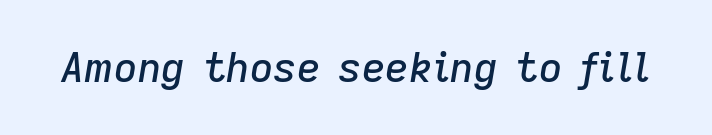
The image shows 41 px text type, italic (leaning right); set normal letter spacing, not underlined; low stroke contrast and a medium x-height.
